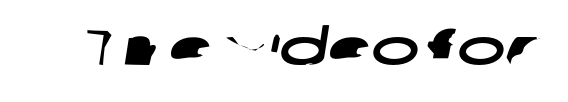
Q: Is the typeface a serif or a sans-serif typeface? A: Sans-serif.
Q: Is the text underlined? A: No.
Q: Is the spacing between letters normal or unusually wide? A: Normal.
Q: Width (condensed, normal, or wide)? A: Wide.
Q: Stroke contrast? A: Low.
Q: x-height? A: Medium.
Q: Monospaced? A: No.
